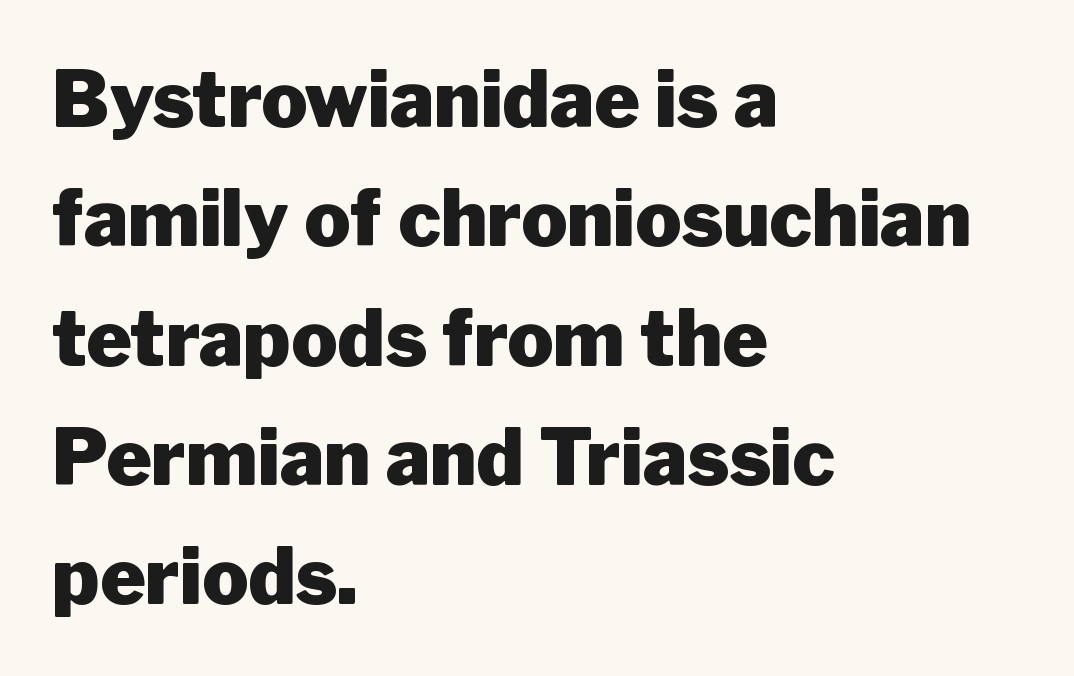
A typesetter would call this proportional, since set widths differ per character. The typesetter chose a ragged-right arrangement here. Any mark beneath the type? The region is blank. When letters stand straight like this, we call the style roman or upright. The rendering keeps characters at their native spacing.
